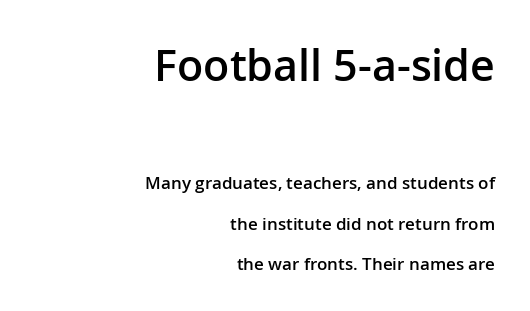
{"serif": "no", "italic": "no", "bold": "semi", "weight": "semibold", "width": "normal", "stroke_contrast": "low", "x_height": "medium", "monospaced": "no", "underline": "no", "align": "right", "line_spacing": "loose", "line_spacing_ratio": 2.37, "letter_spacing": "normal", "letter_spacing_em": 0.0, "larger_block": "first", "size_ratio": 2.53, "glyph_px": 43}
